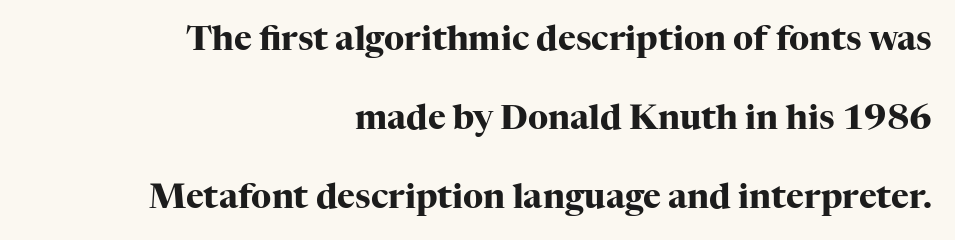
Designer's note — italics off, roman on. The compositor pushed each line to the right boundary. Does the leading feel generous? Absolutely, it's lavish. The line texture is even and compact thanks to regular tracking. The string is rendered with underlining switched off. The rendering uses natural spacing where letterforms have individual widths.
